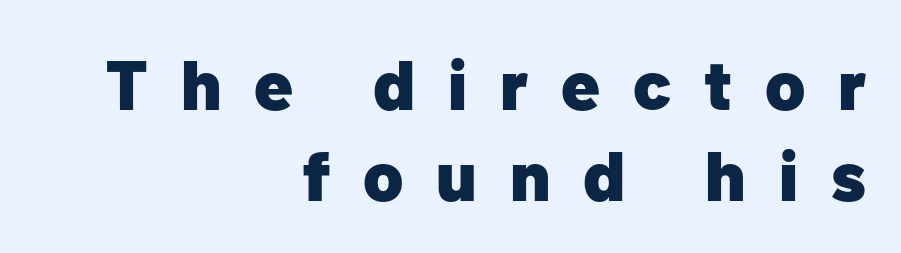
The space beneath each line is pristine and unruled. Horizontal alignment here is rightward, an uncommon choice for prose. Spacing verdict: proportional, widths tailored to each character. The letters are bold, with thick, heavy strokes.
